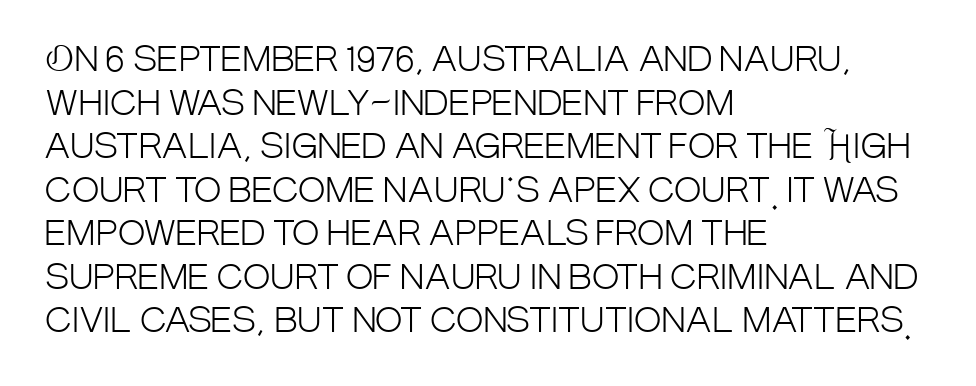
{"serif": "no", "italic": "no", "bold": "no", "weight": "light", "width": "condensed", "stroke_contrast": "low", "x_height": "large", "monospaced": "no", "underline": "no", "align": "left", "line_spacing": "normal", "line_spacing_ratio": 1.32, "letter_spacing": "normal", "letter_spacing_em": 0.0, "glyph_px": 33}
